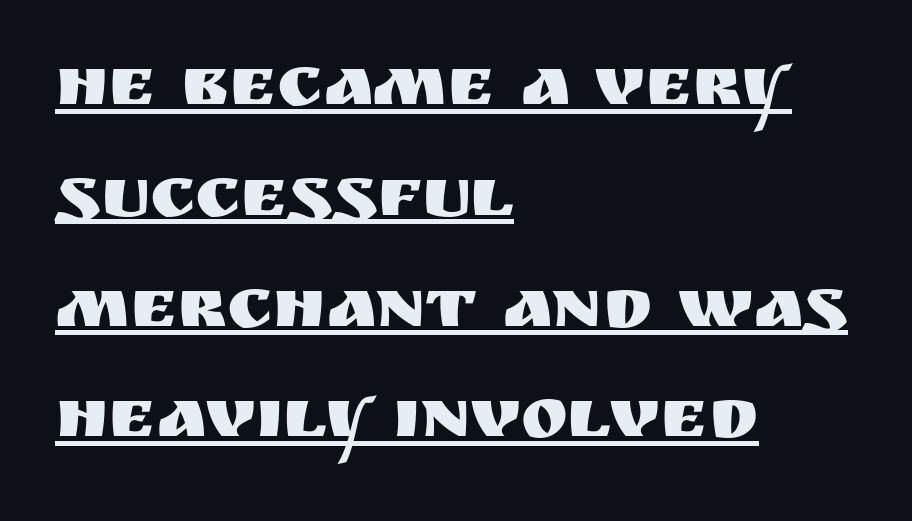
The typography opts for an upright posture over an oblique one. The typesetter has applied underlining to the passage shown. This is sans-serif lettering, the kind often seen on screens and signage. Leading: standard.
